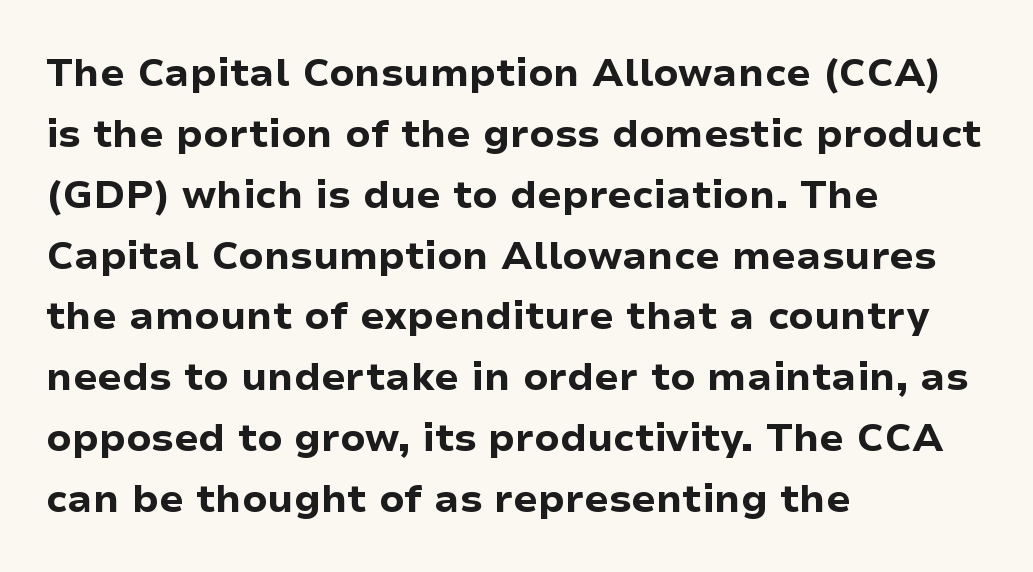
The image shows 39 px bold sans-serif type, upright; set left-aligned, normal line spacing (1.56x), normal letter spacing, not underlined; low stroke contrast and a medium x-height.
